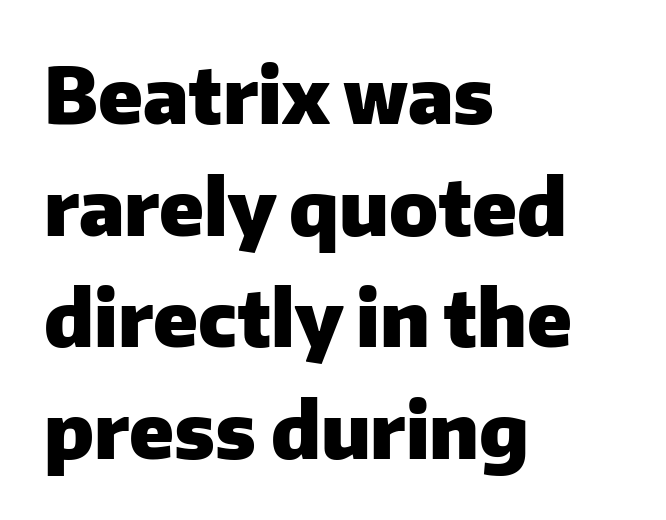
The face used here has the dense, thick strokes of a bold. Regarding serifs, this sample does without them. Spacing verdict: proportional, widths tailored to each character. This is roman type, the default non-slanted kind. Caption: standard tracking, unaltered. The passage shown stacks its lines at a standard gap.
